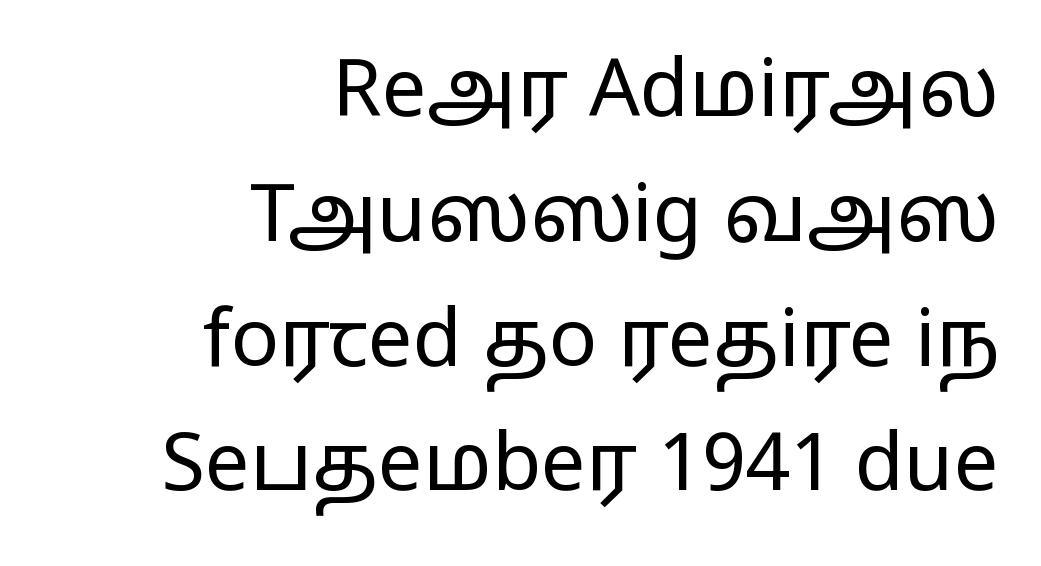
The image shows 80 px regular-weight, wide sans-serif type, upright; set right-aligned, normal line spacing (1.56x), normal letter spacing, not underlined; low stroke contrast and a medium x-height.
